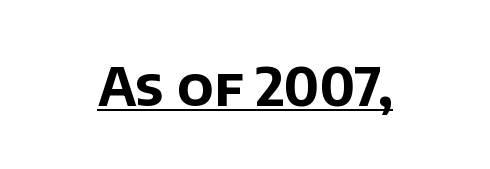
The image shows 53 px bold sans-serif type; set normal letter spacing, underlined; low stroke contrast and a large x-height.
